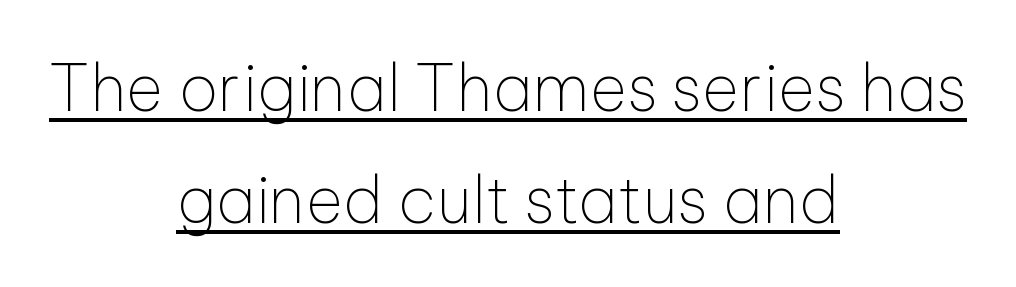
A roman cut, with each character standing at attention. Serif or sans? Sans — the stroke terminals are bare. Honestly, the underline is the first thing you notice here. Is this a heavy cut? Hardly; it is regular or lighter. Looks like regular typesetting: each glyph gets only the width it needs.
